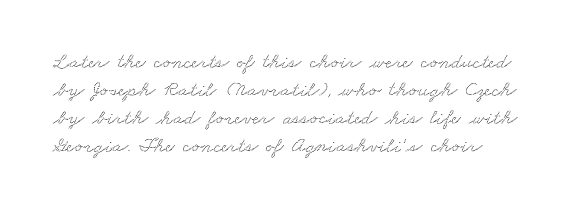
{"underline": "no", "line_spacing": "normal", "line_spacing_ratio": 1.34, "letter_spacing": "normal", "letter_spacing_em": 0.0, "glyph_px": 21}
